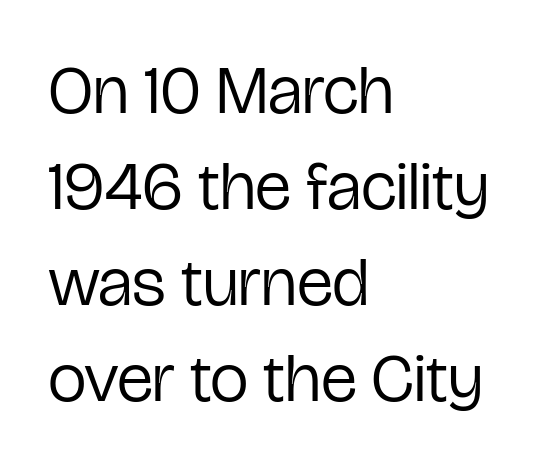
The image shows 69 px regular-weight, condensed sans-serif type, upright; set left-aligned, normal line spacing (1.39x), normal letter spacing, not underlined; low stroke contrast and a medium x-height.
